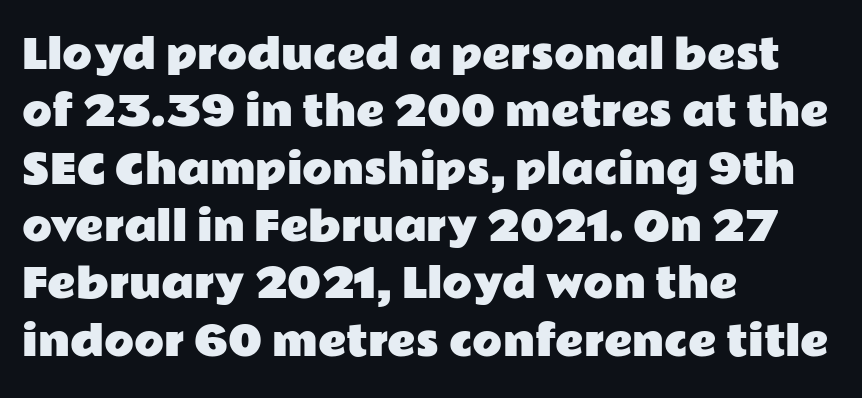
The image shows 39 px wide sans-serif type, upright; set left-aligned, normal line spacing (1.47x), normal letter spacing, not underlined; low stroke contrast and a medium x-height.
